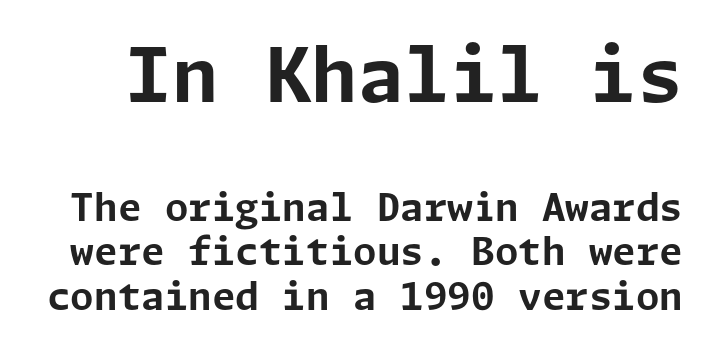
This is the regular roman posture of the typeface. Scale decreases going downward across the two blocks. This rendering employs a face without finishing strokes, i.e., a sans-serif. Thick stems and heavy bowls — unmistakably bold. Does extra space separate the letters? No, they use regular spacing.
